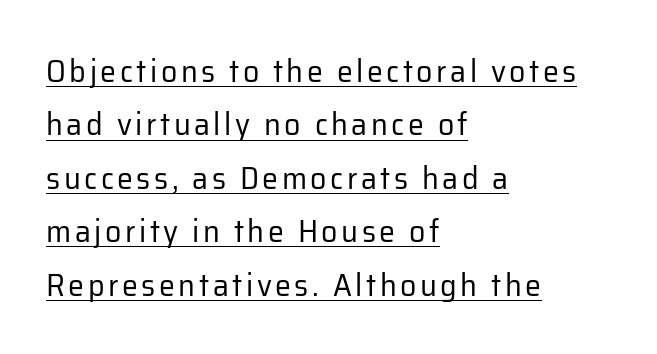
Q: Is the text bold? A: No.
Q: Is the text italic (slanted)? A: No, it is upright.
Q: Is the typeface a serif or a sans-serif typeface? A: Sans-serif.
Q: Is the text underlined? A: Yes.
Q: How is the paragraph aligned? A: Left-aligned.
Q: Is the spacing between lines tight, normal or loose? A: Normal.
Q: Width (condensed, normal, or wide)? A: Normal.
Q: Stroke contrast? A: Low.
Q: x-height? A: Medium.
Q: Monospaced? A: No.
